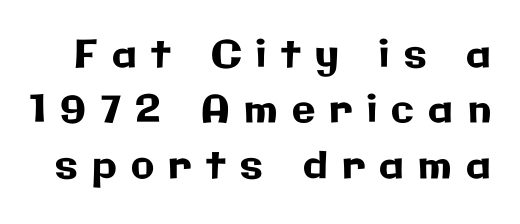
{"serif": "no", "italic": "no", "width": "normal", "stroke_contrast": "low", "x_height": "medium", "monospaced": "no", "underline": "no", "line_spacing": "normal", "line_spacing_ratio": 1.46, "letter_spacing": "wide", "letter_spacing_em": 0.38, "glyph_px": 38}
